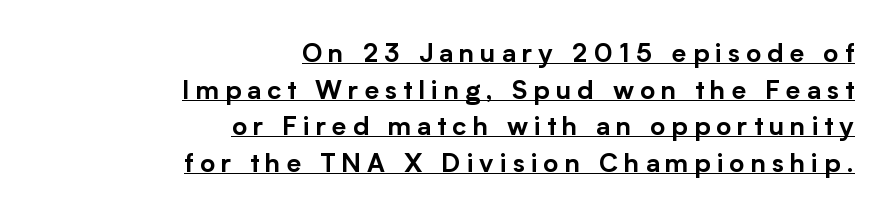
{"italic": "no", "underline": "yes", "align": "right", "line_spacing": "normal", "line_spacing_ratio": 1.41, "letter_spacing": "wide", "letter_spacing_em": 0.23, "glyph_px": 26}
